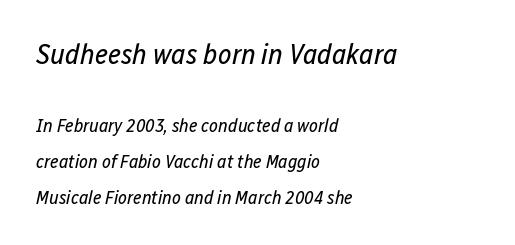
Q: Is the text bold? A: No.
Q: Is the text italic (slanted)? A: Yes, it leans right by about 12 degrees.
Q: Is the text underlined? A: No.
Q: How is the paragraph aligned? A: Left-aligned.
Q: Is the spacing between letters normal or unusually wide? A: Normal.
Q: Which block of text is set in a larger size, the first (top) or the second (bottom)? A: The first (top) one.
Q: Width (condensed, normal, or wide)? A: Condensed.
Q: Stroke contrast? A: Low.
Q: x-height? A: Medium.
Q: Monospaced? A: No.
